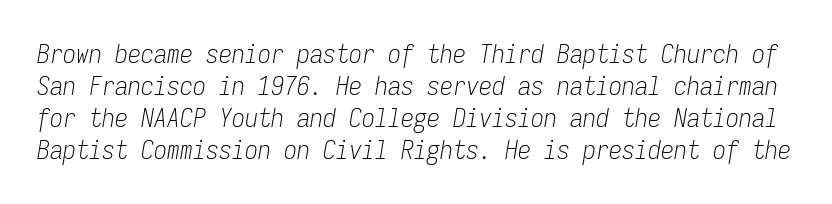
{"italic": "yes", "lean": "right", "slant_degrees": 9, "bold": "no", "underline": "no", "line_spacing_ratio": 1.23, "letter_spacing": "normal", "letter_spacing_em": 0.0, "glyph_px": 26}
